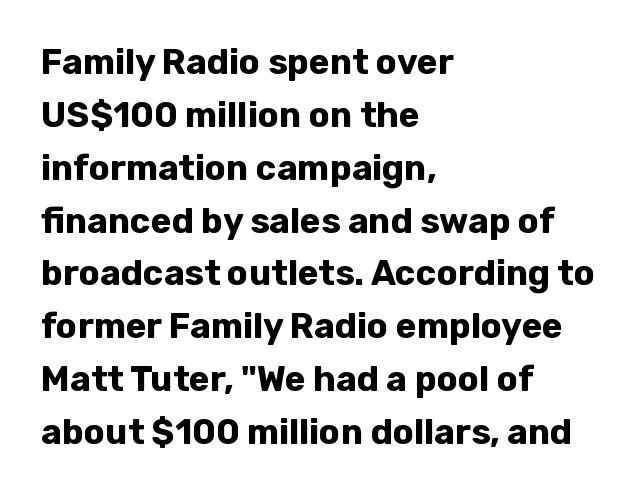
Q: Is the text bold? A: Yes.
Q: Is the text italic (slanted)? A: No, it is upright.
Q: Is the typeface a serif or a sans-serif typeface? A: Sans-serif.
Q: Is the text underlined? A: No.
Q: How is the paragraph aligned? A: Left-aligned.
Q: Is the spacing between letters normal or unusually wide? A: Normal.
Q: Is the spacing between lines tight, normal or loose? A: Normal.
Q: Width (condensed, normal, or wide)? A: Normal.
Q: Stroke contrast? A: Low.
Q: x-height? A: Medium.
Q: Monospaced? A: No.
